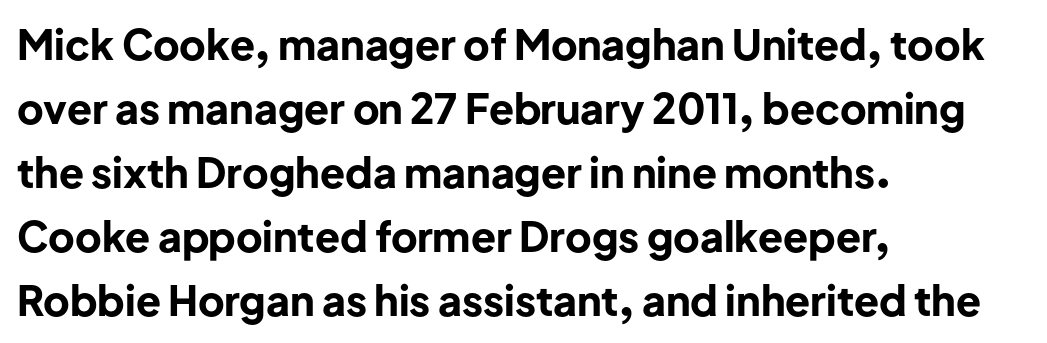
These lines are composed in type without serifs. Vertically, the passage feels balanced, rows spaced as you'd expect. In CSS terms this would be text-align: left. Words appear dense and cohesive because spacing is normal. Varying glyph widths throughout — classic text-font behaviour. Rendered with straight, roman letterforms.
